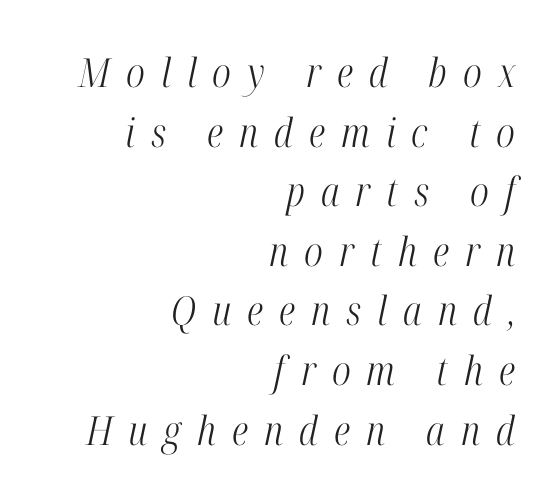
Layout note: lines flush right. If you drew a line through each stem, it would be angled. Regarding serifs, this sample has them. Descenders are the only things crossing below the line.
